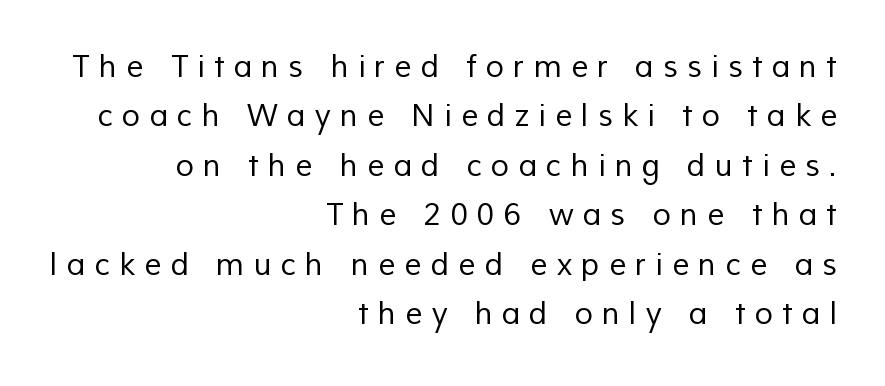
Q: Is the text bold? A: No.
Q: Is the typeface a serif or a sans-serif typeface? A: Sans-serif.
Q: Is the text underlined? A: No.
Q: How is the paragraph aligned? A: Right-aligned.
Q: Is the spacing between letters normal or unusually wide? A: Unusually wide.
Q: Is the spacing between lines tight, normal or loose? A: Normal.
Q: Width (condensed, normal, or wide)? A: Normal.
Q: Stroke contrast? A: Low.
Q: x-height? A: Medium.
Q: Monospaced? A: No.
